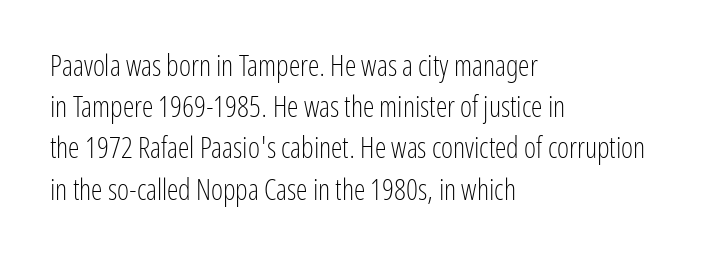
Q: Is the text bold? A: No.
Q: Is the text italic (slanted)? A: No, it is upright.
Q: Is the typeface a serif or a sans-serif typeface? A: Sans-serif.
Q: Is the text underlined? A: No.
Q: How is the paragraph aligned? A: Left-aligned.
Q: Is the spacing between letters normal or unusually wide? A: Normal.
Q: Is the spacing between lines tight, normal or loose? A: Normal.
Q: Width (condensed, normal, or wide)? A: Condensed.
Q: Stroke contrast? A: Low.
Q: x-height? A: Medium.
Q: Monospaced? A: No.
